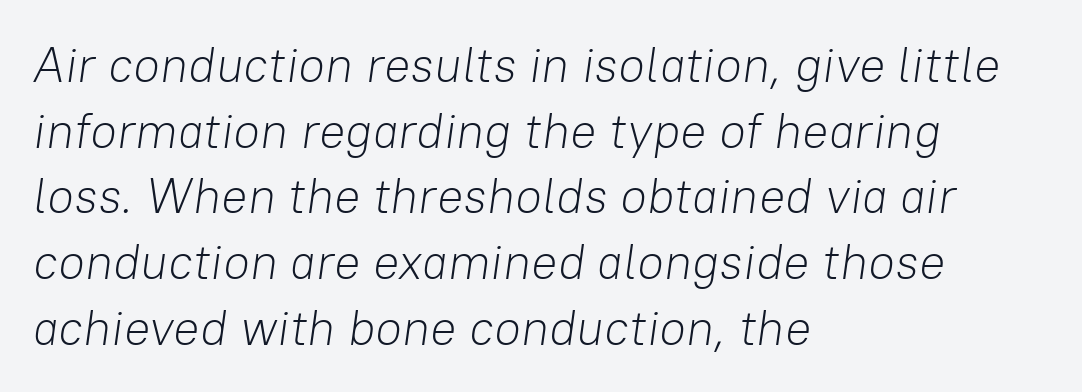
{"italic": "yes", "lean": "right", "slant_degrees": 8, "bold": "no", "weight": "light", "width": "normal", "stroke_contrast": "low", "x_height": "medium", "monospaced": "no", "underline": "no", "align": "left", "line_spacing": "normal", "line_spacing_ratio": 1.34, "letter_spacing": "normal", "letter_spacing_em": 0.0, "glyph_px": 49}
